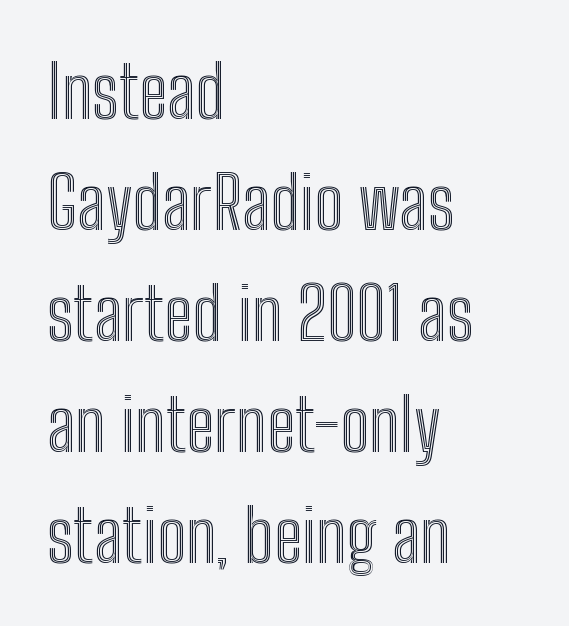
The image shows 73 px condensed type, upright; set left-aligned, normal line spacing (1.52x), normal letter spacing, not underlined; a medium x-height.
